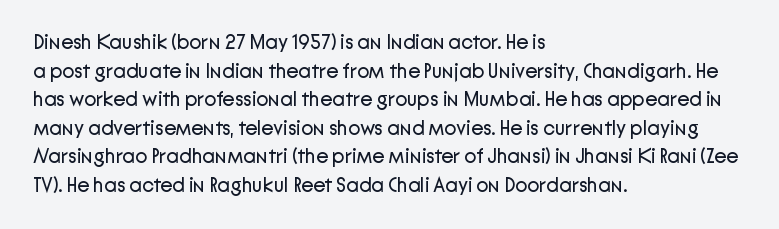
Honestly, the letter spacing is just normal — you wouldn't notice it. Every row of glyphs begins at an identical x-position on the left. The lettering holds an erect, upright posture throughout. A typesetter would call this leading conventional body-copy spacing.
